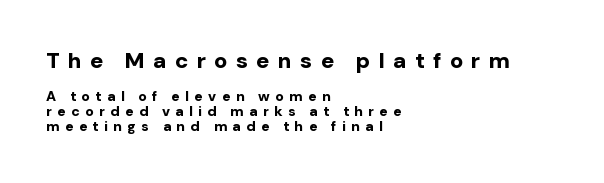
Underline: absent. The strokes are fattened all the way to bold. Leading: reduced. Leftover space on each line is placed entirely after the last word. Someone cranked the tracking dial way up on this one. Caption: upper text group enlarged, lower text group reduced.
